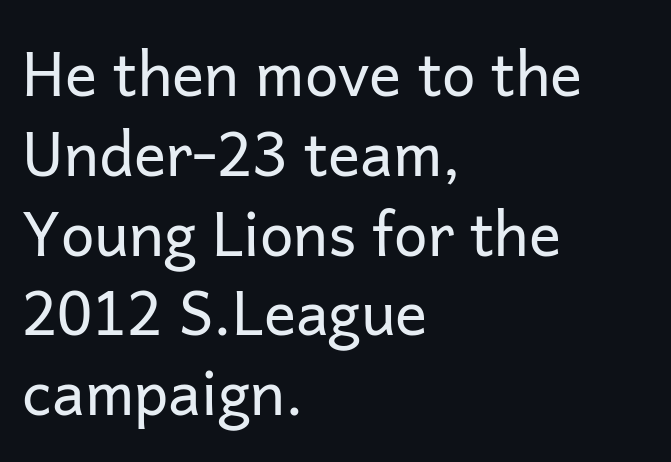
{"serif": "no", "italic": "no", "bold": "no", "weight": "regular", "width": "normal", "stroke_contrast": "low", "x_height": "medium", "monospaced": "no", "underline": "no", "align": "left", "line_spacing": "normal", "line_spacing_ratio": 1.33, "letter_spacing": "normal", "letter_spacing_em": 0.0, "glyph_px": 60}
